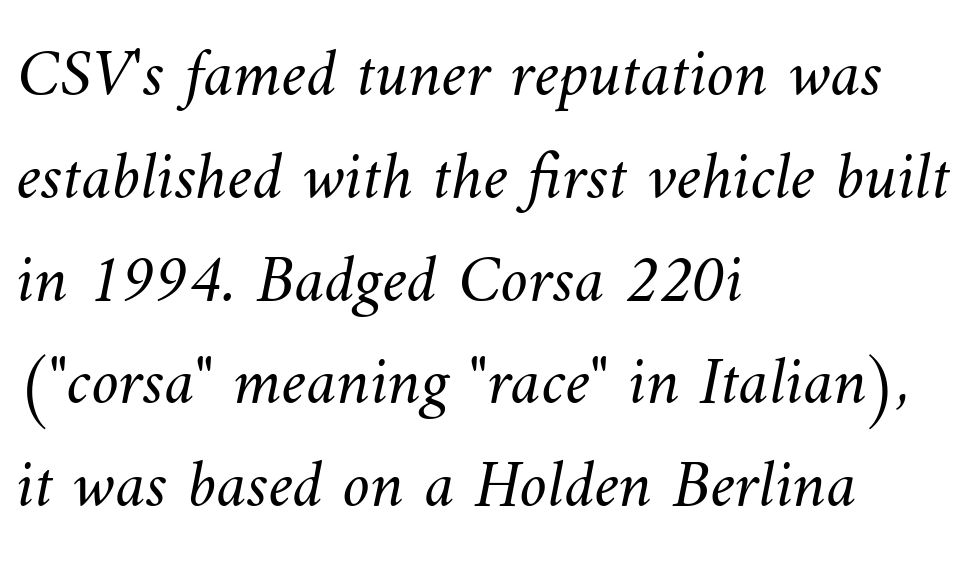
{"bold": "no", "weight": "light", "width": "normal", "stroke_contrast": "medium", "x_height": "small", "monospaced": "no", "underline": "no", "align": "left", "line_spacing": "normal", "line_spacing_ratio": 1.49, "letter_spacing": "normal", "letter_spacing_em": 0.0, "glyph_px": 69}
